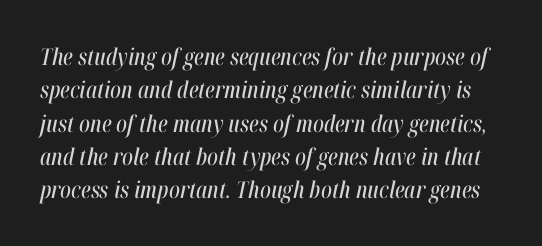
Q: Is the text italic (slanted)? A: Yes, it leans right by about 12 degrees.
Q: Is the text underlined? A: No.
Q: Is the spacing between letters normal or unusually wide? A: Normal.
Q: Is the spacing between lines tight, normal or loose? A: Normal.
